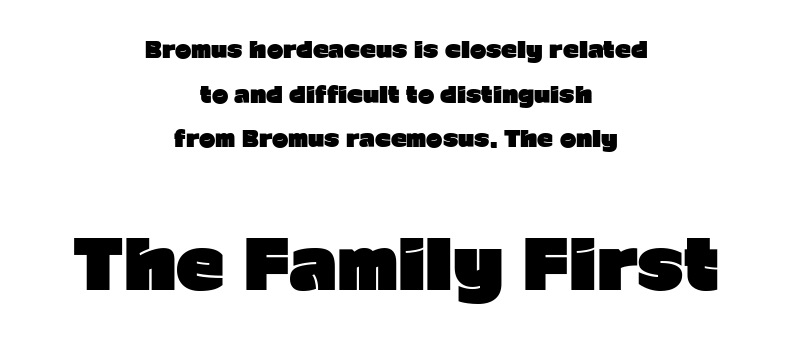
The image shows 67 px heavy sans-serif type, upright; set centered, loose line spacing (2.03x), normal letter spacing, not underlined; the second (bottom) block is 3.05x larger; low stroke contrast and a medium x-height.
